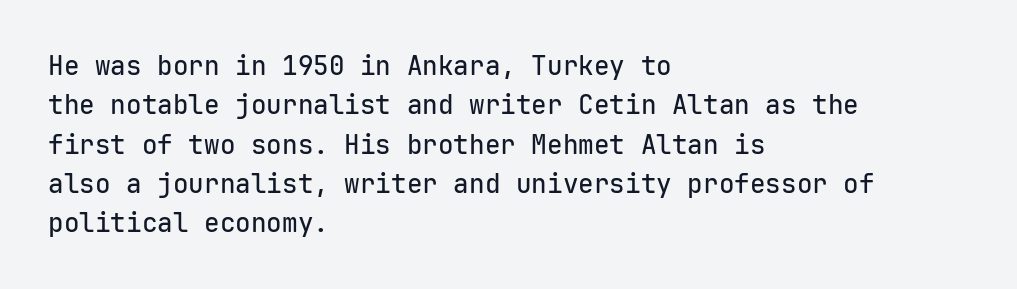
This rendering features lettering with no underline. Every row of glyphs begins at an identical x-position on the left. The leading is moderate, giving the passage an even texture. When letters stand straight like this, we call the style roman or upright.
